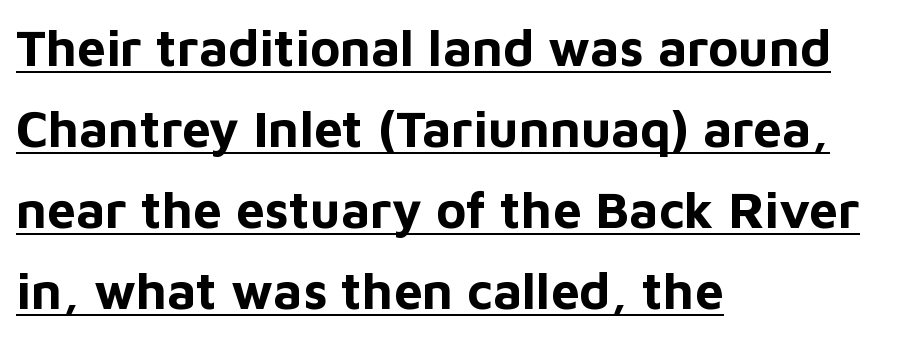
Q: Is the text bold? A: Yes.
Q: Is the text italic (slanted)? A: No, it is upright.
Q: Is the typeface a serif or a sans-serif typeface? A: Sans-serif.
Q: Is the text underlined? A: Yes.
Q: How is the paragraph aligned? A: Left-aligned.
Q: Is the spacing between letters normal or unusually wide? A: Normal.
Q: Is the spacing between lines tight, normal or loose? A: Normal.
Q: Width (condensed, normal, or wide)? A: Normal.
Q: Stroke contrast? A: Low.
Q: x-height? A: Medium.
Q: Monospaced? A: No.
